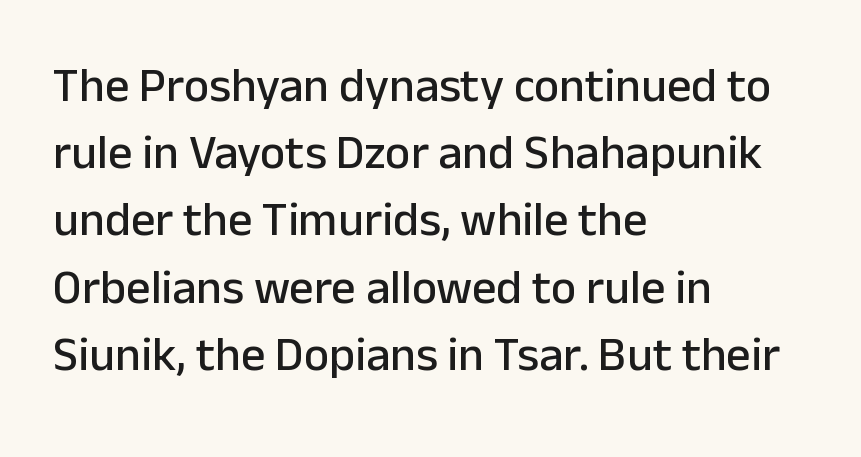
The image shows 48 px sans-serif type, upright; set left-aligned, normal line spacing (1.4x), normal letter spacing, not underlined; low stroke contrast and a medium x-height.
